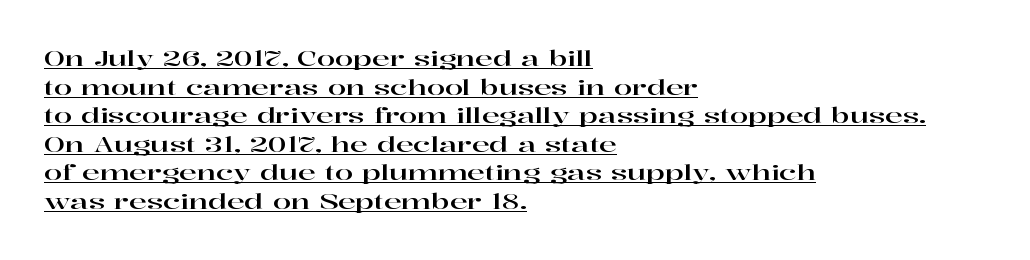
The image shows 21 px text type, upright; set left-aligned, normal line spacing (1.36x), normal letter spacing, underlined.
